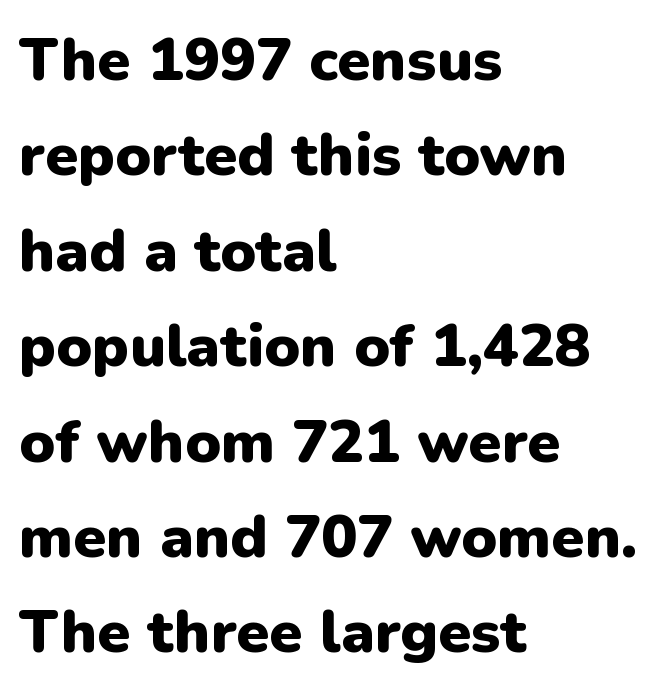
The typesetting leans heavy: a genuine bold. Every character sits straight up, as roman type does. The glyphs are unaccompanied by any horizontal stroke below them. A typesetter would call this zero additional tracking. Spacing verdict: proportional, widths tailored to each character. Notice how descenders clear the ascenders below comfortably — that's standard leading.
